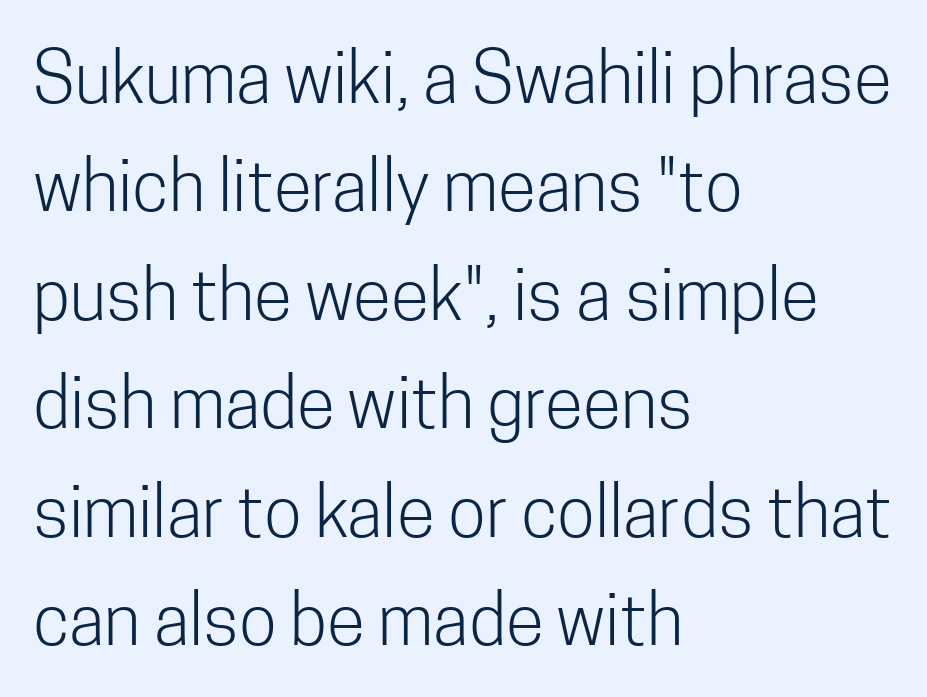
The image shows 70 px light, condensed sans-serif type, upright; set left-aligned, normal line spacing (1.55x), normal letter spacing, not underlined; low stroke contrast and a medium x-height.
